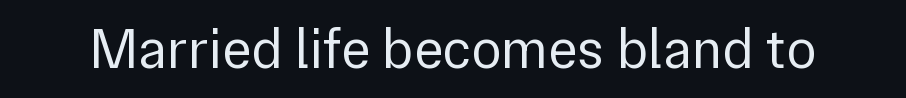
Q: Is the text bold? A: No.
Q: Is the text italic (slanted)? A: No, it is upright.
Q: Is the typeface a serif or a sans-serif typeface? A: Sans-serif.
Q: Is the text underlined? A: No.
Q: Is the spacing between letters normal or unusually wide? A: Normal.
Q: Width (condensed, normal, or wide)? A: Normal.
Q: Stroke contrast? A: Low.
Q: x-height? A: Medium.
Q: Monospaced? A: No.
